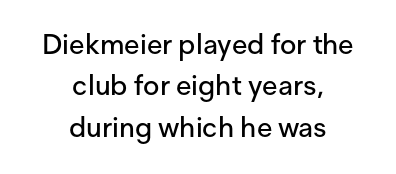
Evenly set lines give the paragraph a standard silhouette. Character widths vary here, with narrow letters taking less room than wide ones. Check the space under the baseline: it is left empty. The letters stand upright; this is a roman face.
